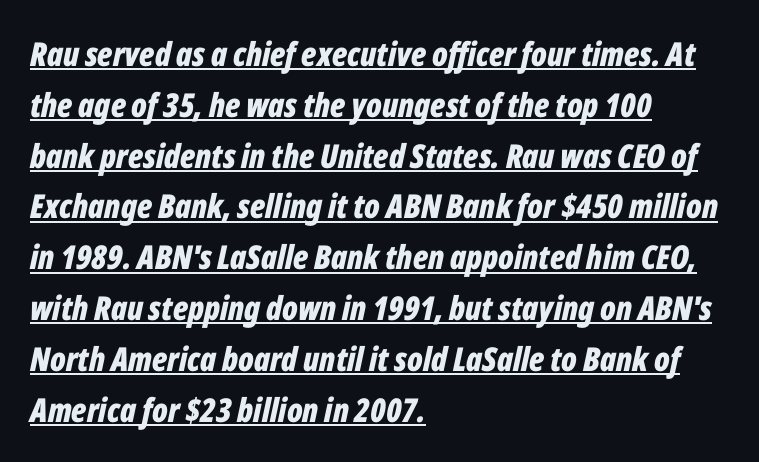
The image shows 33 px bold, condensed type, italic (leaning right); set left-aligned, normal line spacing (1.54x), normal letter spacing, underlined; low stroke contrast and a medium x-height.
